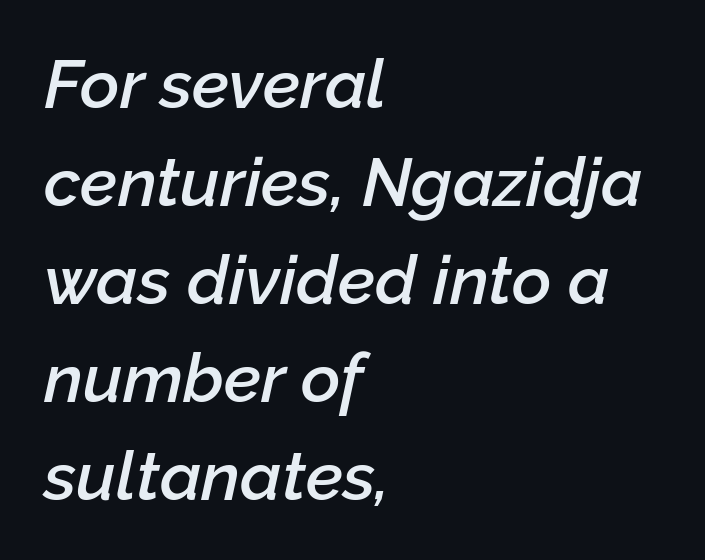
The image shows 68 px semibold type, italic (leaning right); set left-aligned, normal line spacing (1.44x), normal letter spacing, not underlined; low stroke contrast and a medium x-height.
